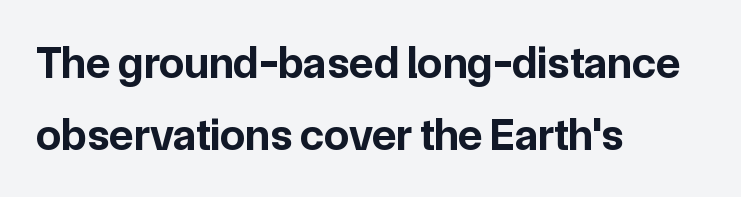
The image shows 45 px bold sans-serif type, upright; set left-aligned, normal line spacing (1.6x), normal letter spacing, not underlined; low stroke contrast and a medium x-height.
